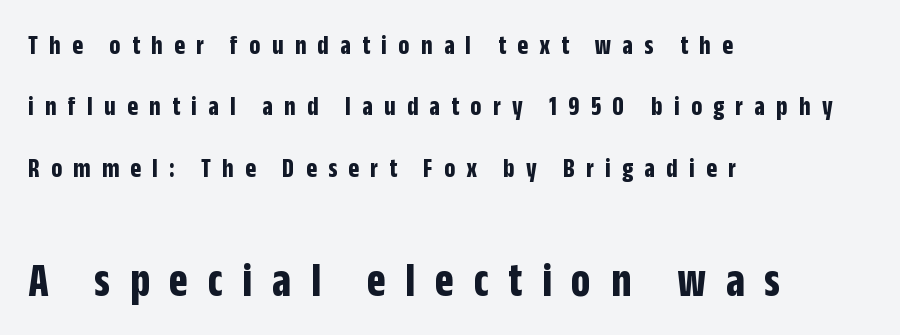
The lines are spread far apart with generous leading. Casual observation: everything's shoved over to the left. Caption: bold face, heavy strokes. Regarding serifs, this sample does without them. This rendering features lettering with no underline. Do the letters lean? They stand straight.
